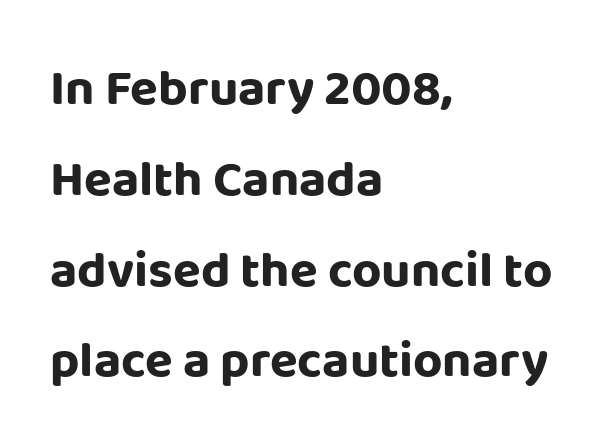
Q: Is the text bold? A: Yes.
Q: Is the text italic (slanted)? A: No, it is upright.
Q: Is the typeface a serif or a sans-serif typeface? A: Sans-serif.
Q: Is the text underlined? A: No.
Q: How is the paragraph aligned? A: Left-aligned.
Q: Is the spacing between letters normal or unusually wide? A: Normal.
Q: Width (condensed, normal, or wide)? A: Normal.
Q: Stroke contrast? A: Low.
Q: x-height? A: Large.
Q: Monospaced? A: No.
